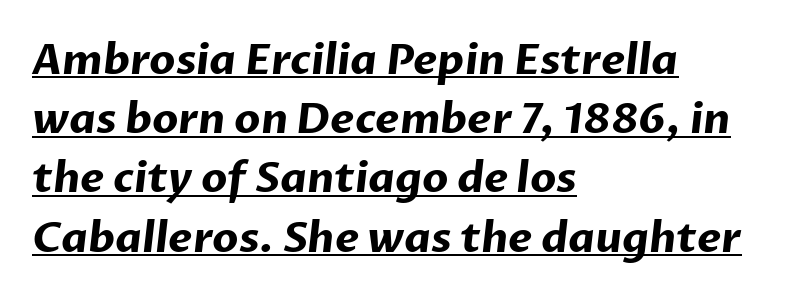
The typesetting leans heavy: a genuine bold. The rendering uses the underline text-decoration. Words appear dense and cohesive because spacing is normal. This sample uses a sans-serif face. The typesetter chose a ragged-right arrangement here.
